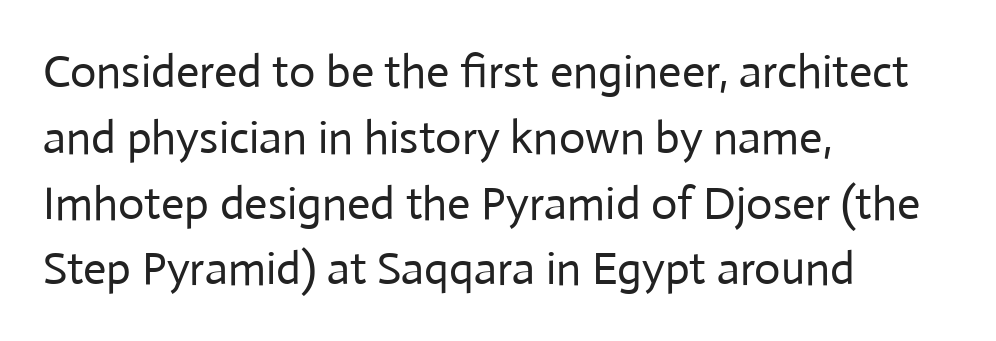
Glance below the letters and you will spot only blank space. Stroke mass is kept to a normal reading level or below. Proportional: the letters do not fall into vertical columns. The lines in this sample share a left origin and differ only in where they stop. Notice how the stems are strictly vertical — no italics here. This is sans-serif lettering, the kind often seen on screens and signage.
